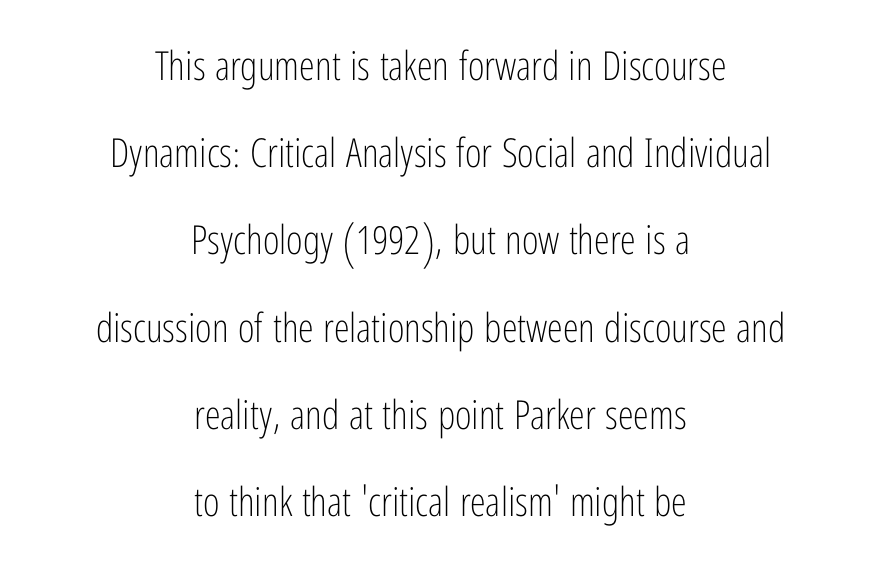
The image shows 40 px light, condensed sans-serif type, upright; set centered, loose line spacing (2.18x), normal letter spacing, not underlined; low stroke contrast and a medium x-height.
